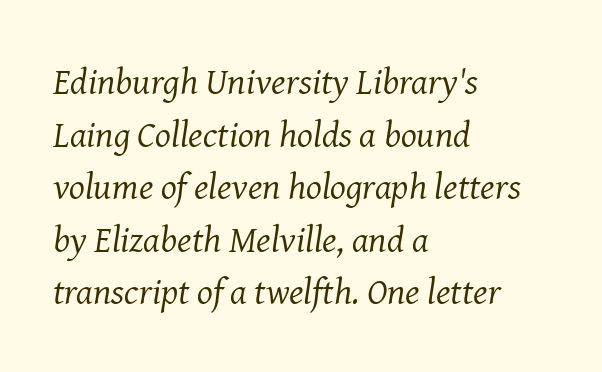
{"serif": "yes", "italic": "yes", "lean": "right", "slant_degrees": 8, "bold": "no", "weight": "regular", "width": "normal", "stroke_contrast": "medium", "x_height": "medium", "monospaced": "no", "underline": "no", "align": "left", "line_spacing": "normal", "line_spacing_ratio": 1.42, "letter_spacing": "normal", "letter_spacing_em": 0.0, "glyph_px": 37}
